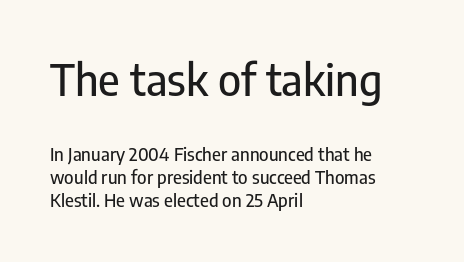
Q: Is the text italic (slanted)? A: No, it is upright.
Q: Is the typeface a serif or a sans-serif typeface? A: Sans-serif.
Q: Is the text underlined? A: No.
Q: How is the paragraph aligned? A: Left-aligned.
Q: Is the spacing between letters normal or unusually wide? A: Normal.
Q: Is the spacing between lines tight, normal or loose? A: Normal.
Q: Which block of text is set in a larger size, the first (top) or the second (bottom)? A: The first (top) one.
Q: Width (condensed, normal, or wide)? A: Condensed.
Q: Stroke contrast? A: Low.
Q: x-height? A: Medium.
Q: Monospaced? A: No.
